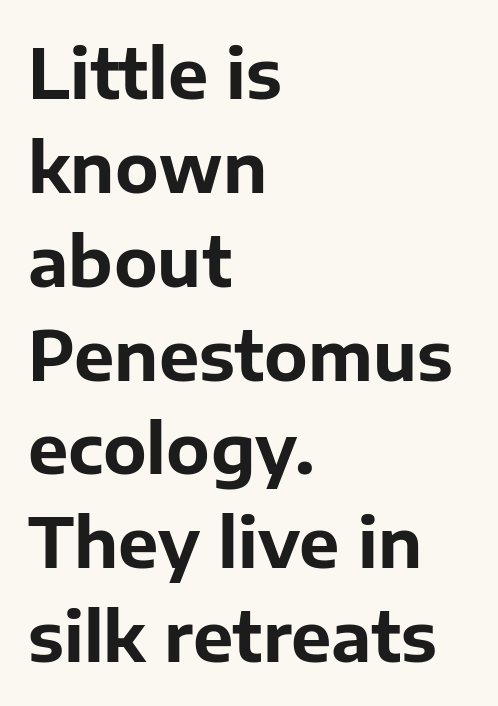
The image shows 68 px bold sans-serif type, upright; set left-aligned, normal line spacing (1.38x), normal letter spacing, not underlined; low stroke contrast and a medium x-height.
